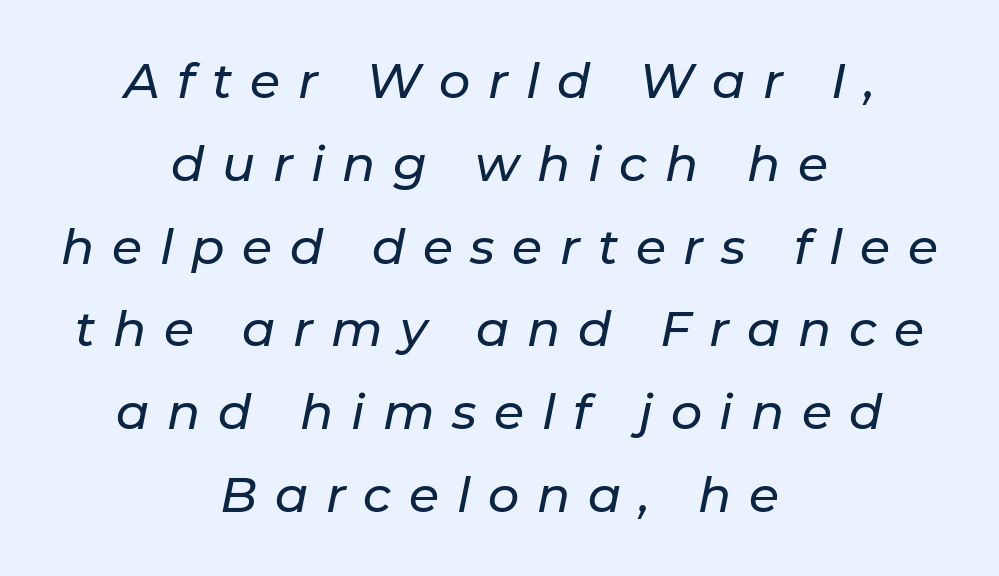
{"italic": "yes", "lean": "right", "slant_degrees": 11, "width": "normal", "stroke_contrast": "low", "x_height": "medium", "monospaced": "no", "underline": "no", "align": "center", "line_spacing": "normal", "line_spacing_ratio": 1.69, "letter_spacing": "wide", "letter_spacing_em": 0.36, "glyph_px": 49}
